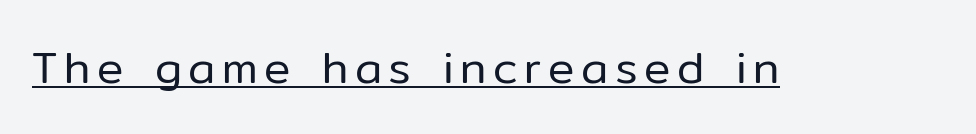
Q: Is the text bold? A: No.
Q: Is the text italic (slanted)? A: No, it is upright.
Q: Is the typeface a serif or a sans-serif typeface? A: Sans-serif.
Q: Is the text underlined? A: Yes.
Q: Width (condensed, normal, or wide)? A: Normal.
Q: Stroke contrast? A: Low.
Q: x-height? A: Medium.
Q: Monospaced? A: No.
